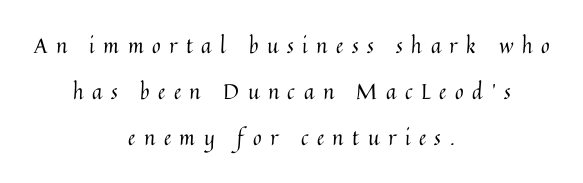
A typesetter would call this heavily tracked-out type. The compositor balanced each line on the midline. The block of text is sparse from top to bottom, with ample space between rows. The strokes carry an ordinary text weight at most.
